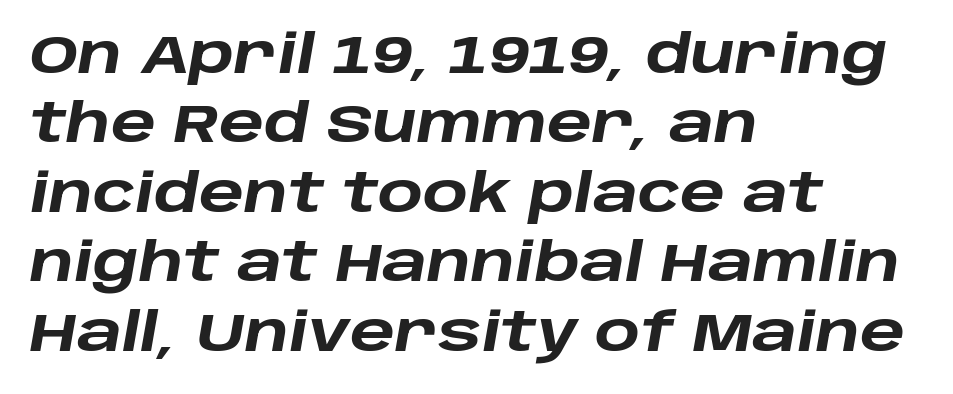
The image shows 53 px heavy, wide type, italic (leaning right); set left-aligned, normal line spacing (1.31x), normal letter spacing, not underlined; low stroke contrast and a large x-height.
